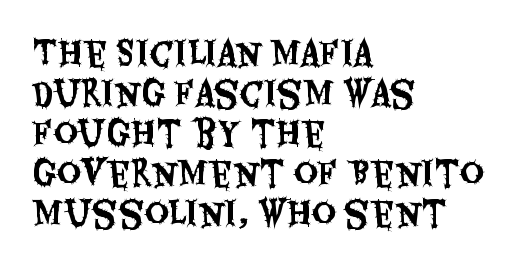
Underlining? Definitely not there. Nothing sits at the stroke ends, so this counts as sans-serif. This is roman type, the default non-slanted kind. Look at the tracking — it's just the regular setting, nothing added. A typesetter would call this proportional, since set widths differ per character.
